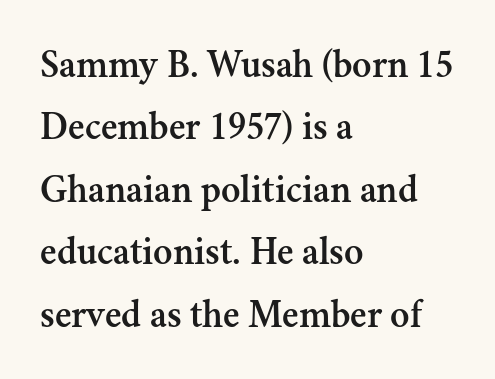
The image shows 40 px serif type, upright; set left-aligned, normal line spacing (1.56x), normal letter spacing, not underlined; medium stroke contrast and a small x-height.
